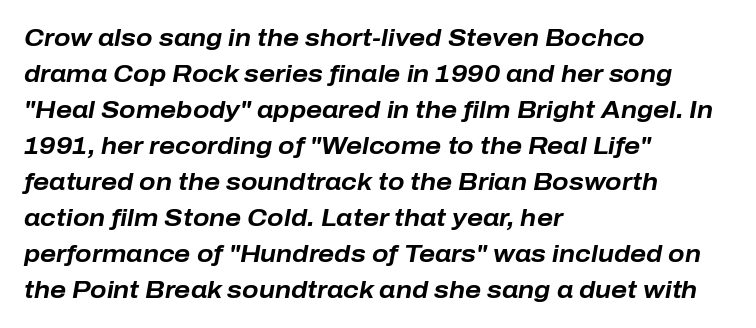
{"italic": "yes", "lean": "right", "slant_degrees": 10, "bold": "yes", "underline": "no", "align": "left", "line_spacing": "normal", "line_spacing_ratio": 1.5, "letter_spacing": "normal", "letter_spacing_em": 0.0, "glyph_px": 24}
